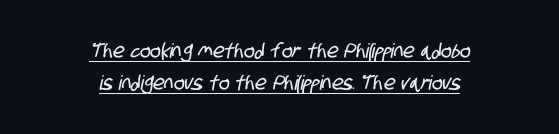
The image shows 20 px text type; set centered, normal line spacing (1.6x), normal letter spacing, underlined.
